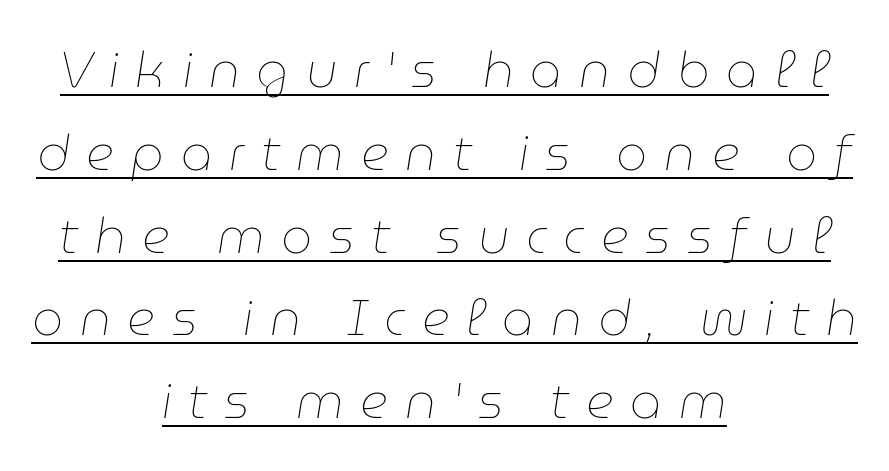
Q: Is the text bold? A: No.
Q: Is the text italic (slanted)? A: Yes, it leans right by about 9 degrees.
Q: Is the text underlined? A: Yes.
Q: How is the paragraph aligned? A: Centered.
Q: Is the spacing between letters normal or unusually wide? A: Unusually wide.
Q: Is the spacing between lines tight, normal or loose? A: Normal.
Q: Width (condensed, normal, or wide)? A: Normal.
Q: Stroke contrast? A: Low.
Q: x-height? A: Medium.
Q: Monospaced? A: No.
